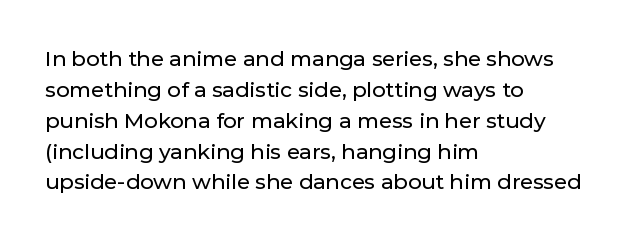
The image shows 21 px text type, upright; set left-aligned, normal line spacing (1.47x), normal letter spacing, not underlined.
